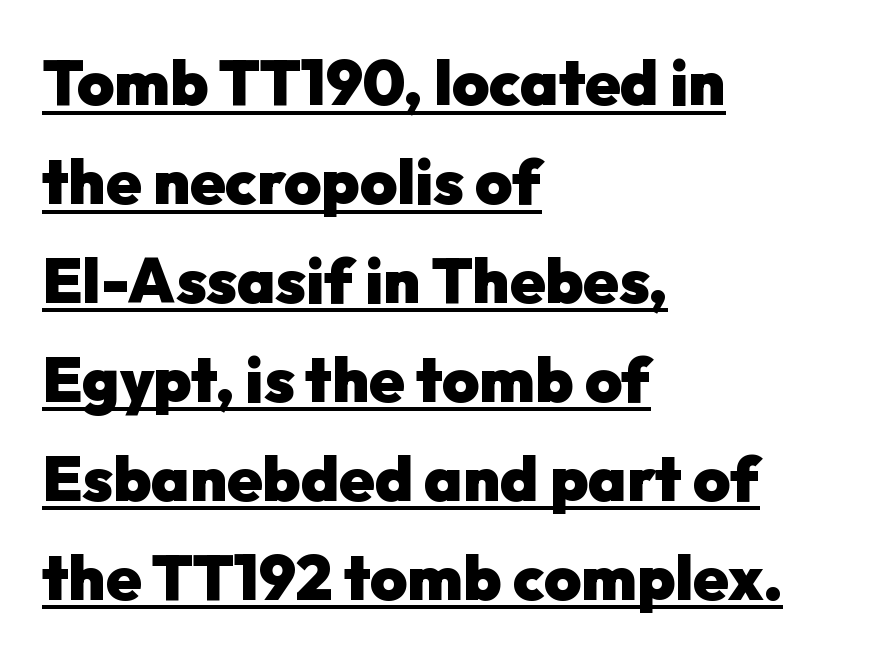
Q: Is the text bold? A: Yes.
Q: Is the text italic (slanted)? A: No, it is upright.
Q: Is the typeface a serif or a sans-serif typeface? A: Sans-serif.
Q: Is the text underlined? A: Yes.
Q: How is the paragraph aligned? A: Left-aligned.
Q: Is the spacing between letters normal or unusually wide? A: Normal.
Q: Is the spacing between lines tight, normal or loose? A: Normal.
Q: Width (condensed, normal, or wide)? A: Normal.
Q: Stroke contrast? A: Low.
Q: x-height? A: Medium.
Q: Monospaced? A: No.
